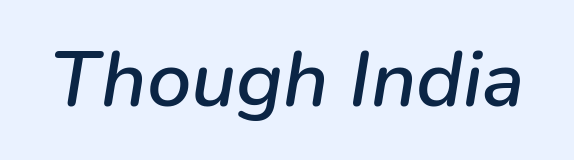
{"italic": "yes", "lean": "right", "slant_degrees": 9, "width": "normal", "stroke_contrast": "low", "x_height": "medium", "monospaced": "no", "underline": "no", "letter_spacing": "normal", "letter_spacing_em": 0.0, "glyph_px": 79}
